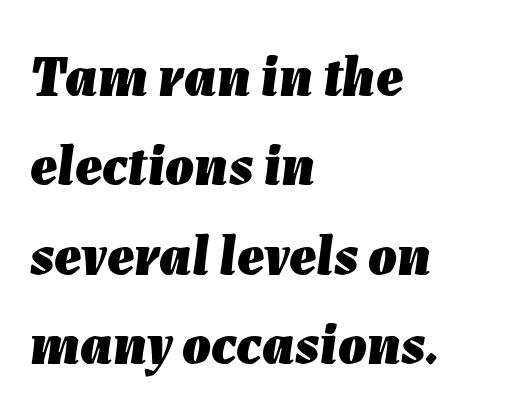
Q: Is the text bold? A: Yes.
Q: Is the text italic (slanted)? A: Yes, it leans right by about 7 degrees.
Q: Is the text underlined? A: No.
Q: How is the paragraph aligned? A: Left-aligned.
Q: Is the spacing between letters normal or unusually wide? A: Normal.
Q: Is the spacing between lines tight, normal or loose? A: Normal.
Q: Width (condensed, normal, or wide)? A: Normal.
Q: Stroke contrast? A: Low.
Q: x-height? A: Medium.
Q: Monospaced? A: No.
